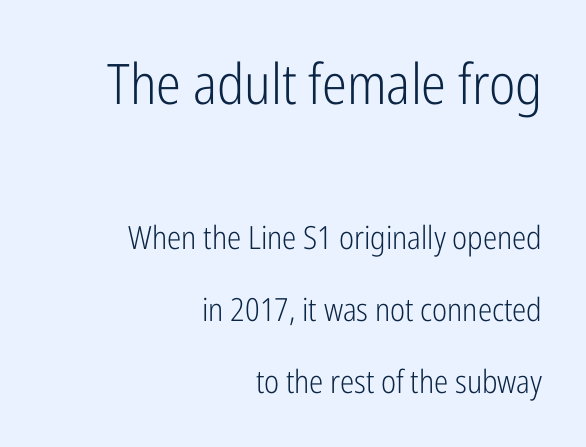
{"serif": "no", "italic": "no", "bold": "no", "weight": "light", "width": "condensed", "stroke_contrast": "low", "x_height": "medium", "monospaced": "no", "underline": "no", "align": "right", "line_spacing": "loose", "line_spacing_ratio": 2.24, "letter_spacing": "normal", "letter_spacing_em": 0.0, "larger_block": "first", "size_ratio": 1.75, "glyph_px": 56}
